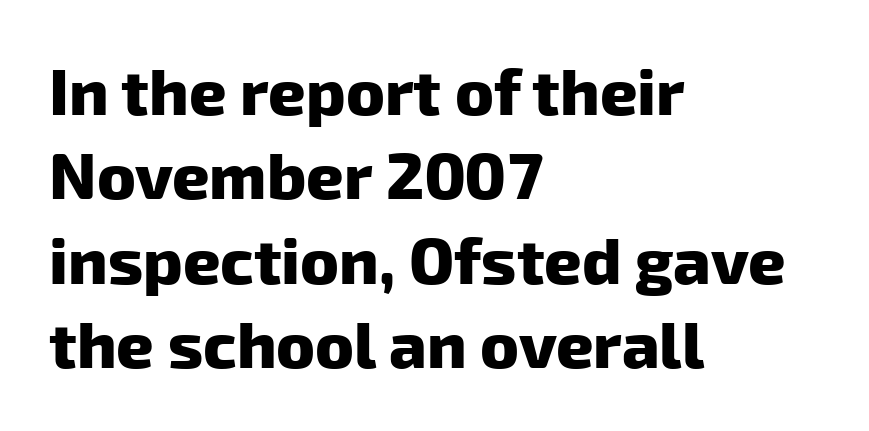
Spacing verdict: proportional, widths tailored to each character. Letters rest on an invisible, unmarked baseline. Casual observation: everything's shoved over to the left. On the weight axis this lands at bold, roughly 700. I'd call this a sans setting — the letters go barefoot. Interline gaps are of average width in this sample.
